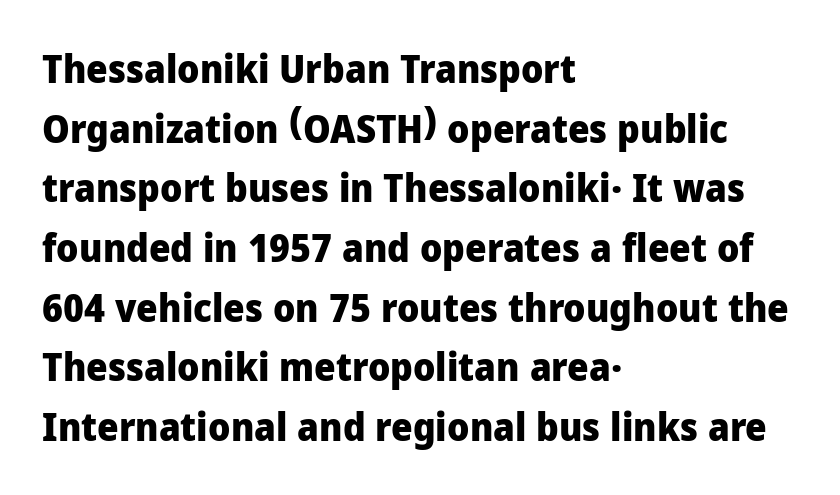
Italic: no, the glyphs are upright roman. Alignment: flush left. No extra tracking has been applied to these lines. Character widths vary here, with narrow letters taking less room than wide ones.
